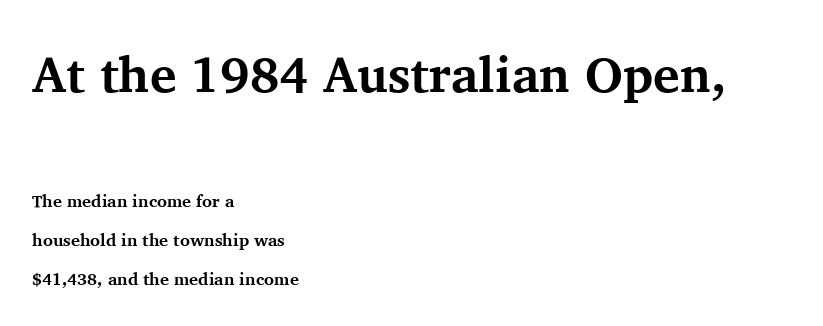
Note: larger setting up top, smaller setting below. Honestly, the rows look like they've been pulled way apart. I'd describe the lettering as bold — thick and assertive. This is the regular roman posture of the typeface. The type is set solid horizontally, with unmodified tracking. Notice how the passage keeps a crisp vertical edge on the left only.
